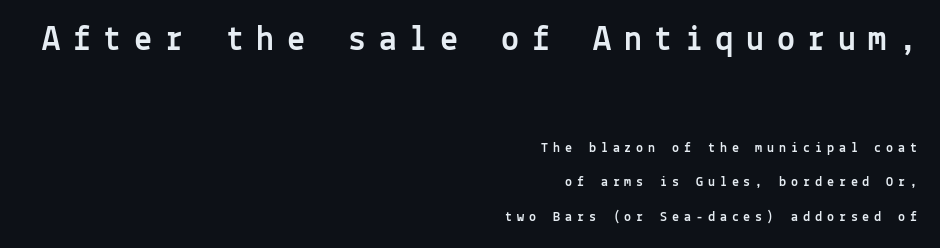
Q: Is the text italic (slanted)? A: No, it is upright.
Q: Is the typeface a serif or a sans-serif typeface? A: Sans-serif.
Q: Is the text underlined? A: No.
Q: How is the paragraph aligned? A: Right-aligned.
Q: Is the spacing between letters normal or unusually wide? A: Unusually wide.
Q: Is the spacing between lines tight, normal or loose? A: Loose.
Q: Which block of text is set in a larger size, the first (top) or the second (bottom)? A: The first (top) one.
Q: Width (condensed, normal, or wide)? A: Normal.
Q: x-height? A: Medium.
Q: Monospaced? A: Yes.
